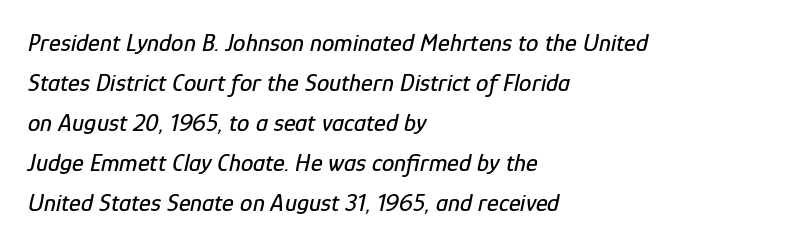
Q: Is the text italic (slanted)? A: Yes, it leans right by about 12 degrees.
Q: Is the text underlined? A: No.
Q: How is the paragraph aligned? A: Left-aligned.
Q: Is the spacing between letters normal or unusually wide? A: Normal.
Q: Is the spacing between lines tight, normal or loose? A: Normal.
